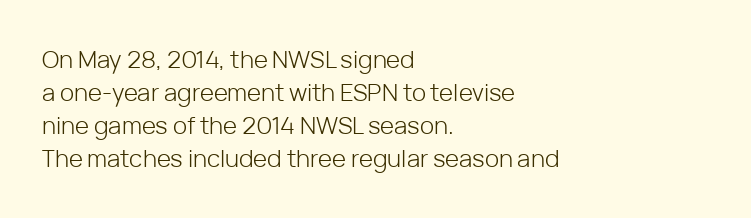
Q: Is the text bold? A: No.
Q: Is the text italic (slanted)? A: No, it is upright.
Q: Is the text underlined? A: No.
Q: How is the paragraph aligned? A: Left-aligned.
Q: Is the spacing between letters normal or unusually wide? A: Normal.
Q: Is the spacing between lines tight, normal or loose? A: Normal.
